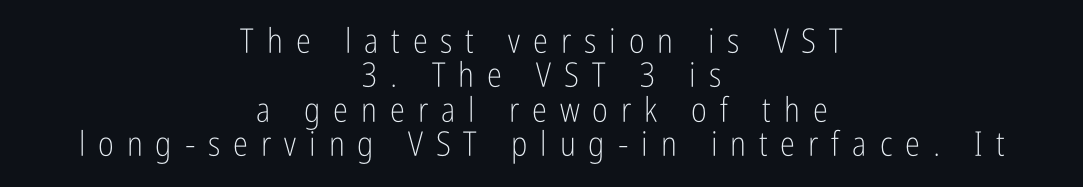
The image shows 34 px light, condensed sans-serif type, upright; set centered, tight line spacing (1.01x), unusually wide letter spacing (+0.38 em), not underlined; low stroke contrast and a medium x-height.
